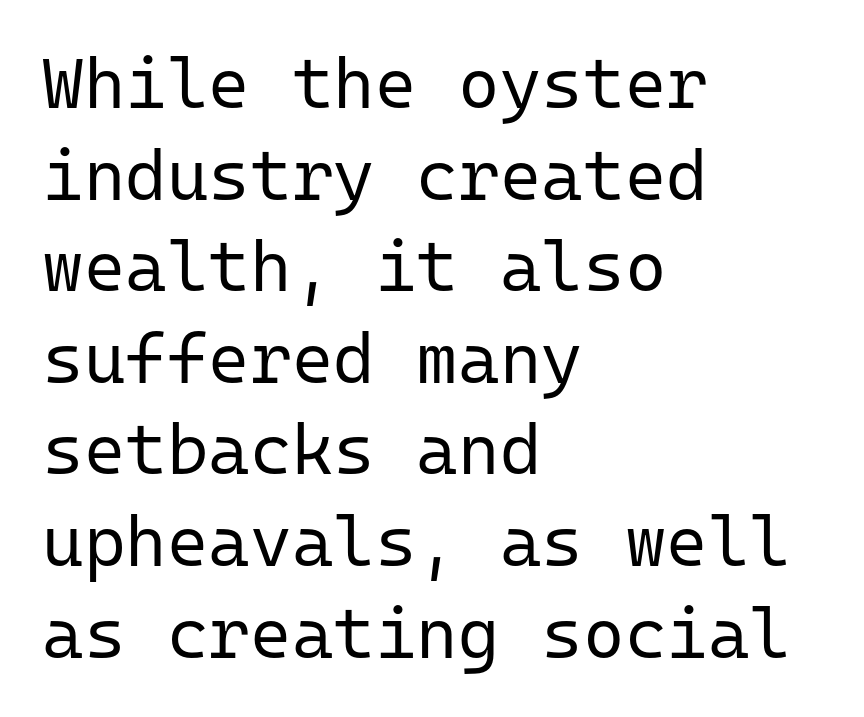
{"serif": "no", "italic": "no", "bold": "no", "weight": "regular", "width": "normal", "stroke_contrast": "low", "x_height": "medium", "monospaced": "yes", "underline": "no", "align": "left", "line_spacing": "normal", "line_spacing_ratio": 1.29, "letter_spacing": "normal", "letter_spacing_em": 0.0, "glyph_px": 71}
